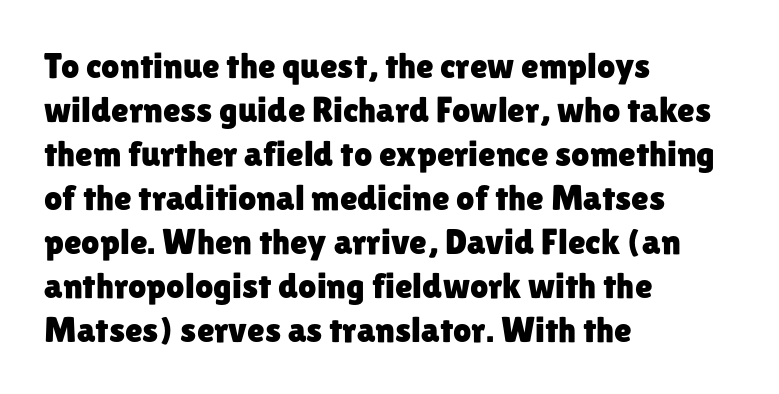
The image shows 36 px sans-serif type, upright; set left-aligned, line spacing 1.22x, normal letter spacing, not underlined; low stroke contrast and a medium x-height.
